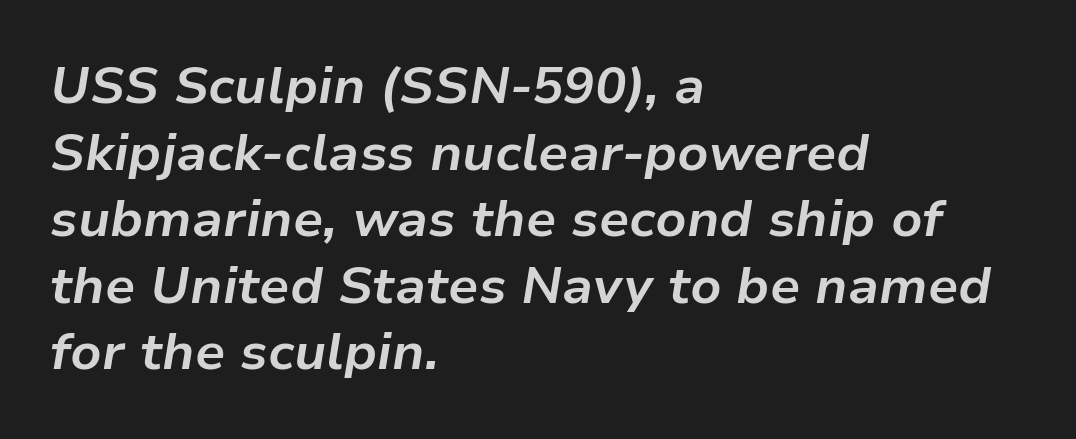
The image shows 52 px bold type, italic (leaning right); set left-aligned, normal line spacing (1.28x), normal letter spacing, not underlined; low stroke contrast and a medium x-height.
